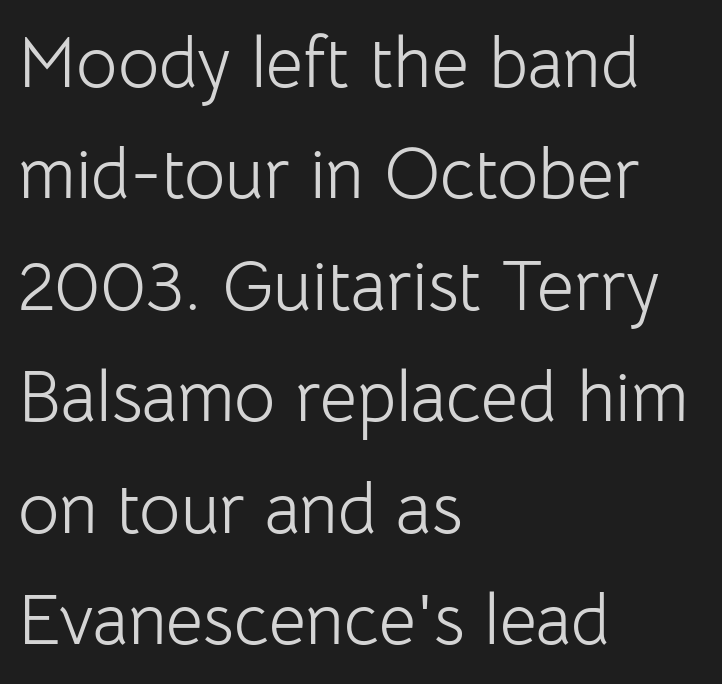
The string is rendered with underlining switched off. Look at the tracking — it's just the regular setting, nothing added. Nope, not italic — everything's standing straight. Unlike a traditional serif, this face leaves its strokes unadorned.
